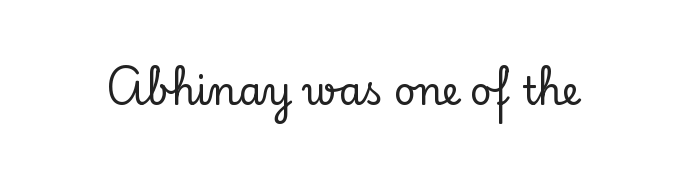
Nothing unusual about the tracking: characters are spaced as the font intends. Letters rest on an invisible, unmarked baseline. The type family on display is of the serif kind. Posture: upright roman. The face used here is proportionally spaced, like ordinary book or web type.
